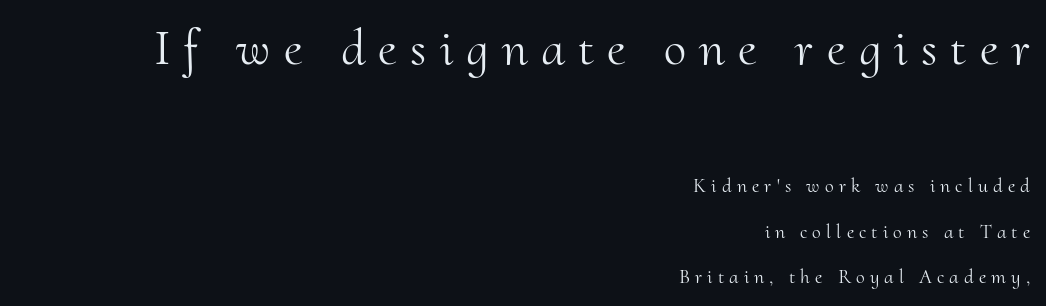
Italic? Not at all — the glyphs are vertical. A typesetter would call this heavily tracked-out type. Airy leading. Horizontally, the lines are justified to the trailing edge only. Any mark beneath the type? The region is blank.
